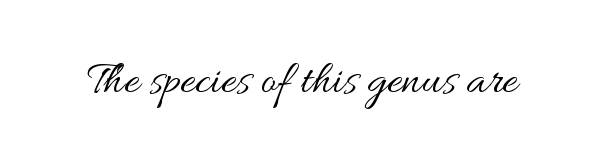
The image shows 47 px regular-weight, wide type; set normal letter spacing, not underlined; medium stroke contrast and a small x-height.
